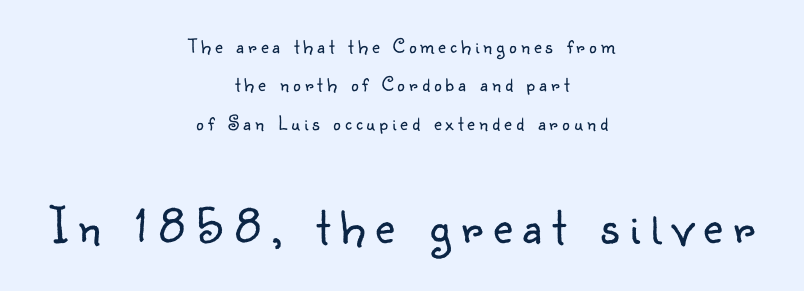
Q: Is the text bold? A: No.
Q: Is the text italic (slanted)? A: No, it is upright.
Q: Is the typeface a serif or a sans-serif typeface? A: Sans-serif.
Q: Is the text underlined? A: No.
Q: How is the paragraph aligned? A: Centered.
Q: Is the spacing between letters normal or unusually wide? A: Unusually wide.
Q: Which block of text is set in a larger size, the first (top) or the second (bottom)? A: The second (bottom) one.
Q: Width (condensed, normal, or wide)? A: Normal.
Q: Stroke contrast? A: Low.
Q: x-height? A: Small.
Q: Monospaced? A: No.
